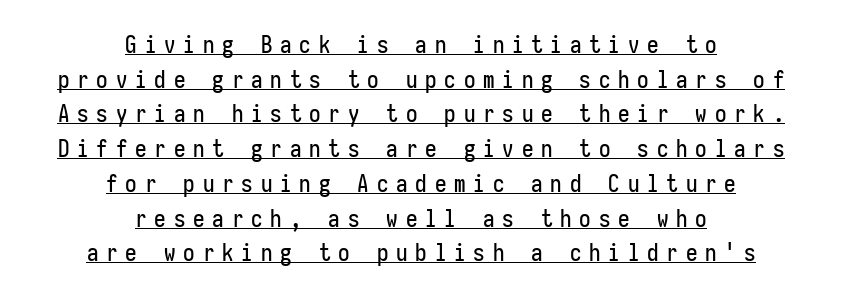
The image shows 23 px text type, upright; set centered, normal line spacing (1.51x), unusually wide letter spacing (+0.34 em), underlined.
